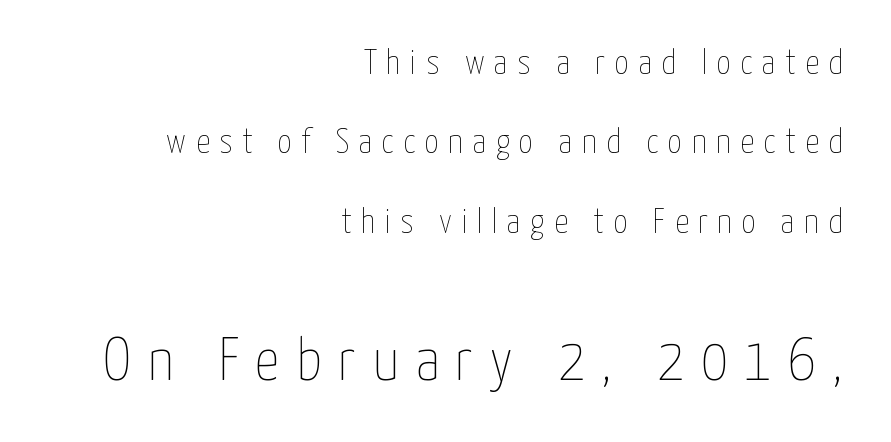
Q: Is the text bold? A: No.
Q: Is the text italic (slanted)? A: No, it is upright.
Q: Is the text underlined? A: No.
Q: How is the paragraph aligned? A: Right-aligned.
Q: Is the spacing between letters normal or unusually wide? A: Unusually wide.
Q: Is the spacing between lines tight, normal or loose? A: Loose.
Q: Which block of text is set in a larger size, the first (top) or the second (bottom)? A: The second (bottom) one.
Q: Width (condensed, normal, or wide)? A: Condensed.
Q: Stroke contrast? A: Low.
Q: x-height? A: Medium.
Q: Monospaced? A: No.
